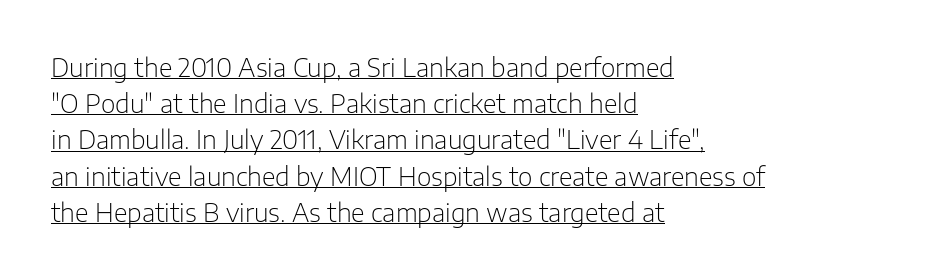
The image shows 25 px text type, upright; set left-aligned, normal line spacing (1.45x), normal letter spacing, underlined.
